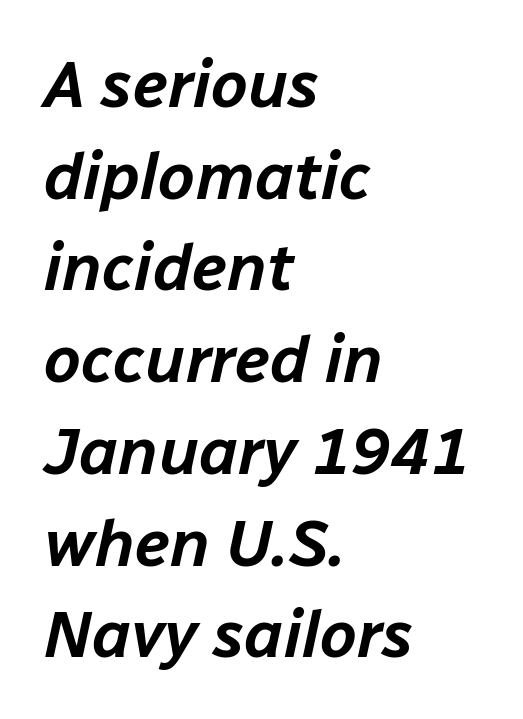
Q: Is the text italic (slanted)? A: Yes, it leans right by about 12 degrees.
Q: Is the text underlined? A: No.
Q: How is the paragraph aligned? A: Left-aligned.
Q: Is the spacing between letters normal or unusually wide? A: Normal.
Q: Is the spacing between lines tight, normal or loose? A: Normal.
Q: Width (condensed, normal, or wide)? A: Normal.
Q: Stroke contrast? A: Low.
Q: x-height? A: Medium.
Q: Monospaced? A: No.
